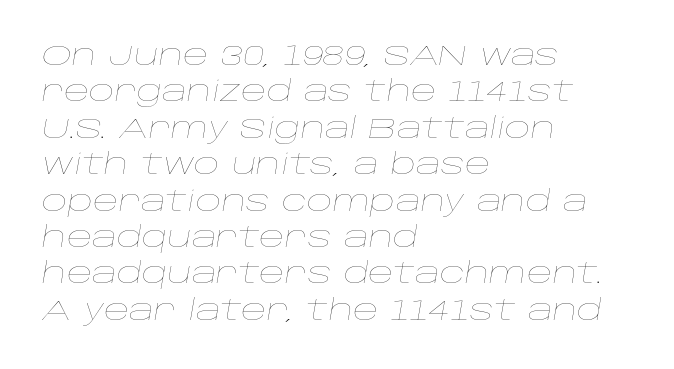
{"italic": "yes", "lean": "right", "slant_degrees": 10, "bold": "no", "weight": "thin", "width": "wide", "stroke_contrast": "low", "x_height": "large", "monospaced": "no", "underline": "no", "align": "left", "line_spacing": "normal", "line_spacing_ratio": 1.3, "letter_spacing": "normal", "letter_spacing_em": 0.0, "glyph_px": 28}
